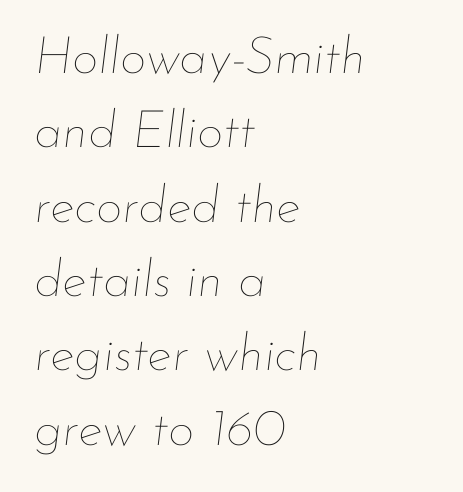
{"italic": "yes", "lean": "right", "slant_degrees": 7, "bold": "no", "weight": "thin", "width": "normal", "stroke_contrast": "low", "x_height": "small", "monospaced": "no", "underline": "no", "align": "left", "line_spacing": "normal", "line_spacing_ratio": 1.43, "letter_spacing": "normal", "letter_spacing_em": 0.0, "glyph_px": 52}
